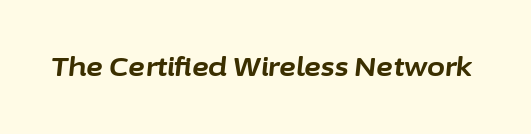
Q: Is the text bold? A: Yes.
Q: Is the text italic (slanted)? A: Yes, it leans right by about 6 degrees.
Q: Is the text underlined? A: No.
Q: Is the spacing between letters normal or unusually wide? A: Normal.
